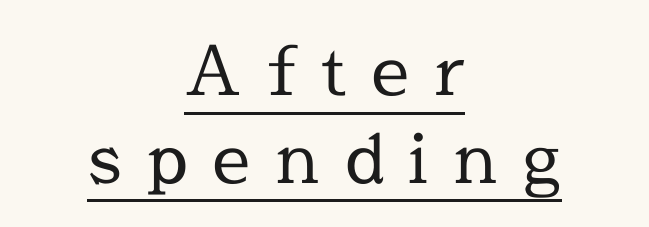
Q: Is the text bold? A: No.
Q: Is the text italic (slanted)? A: No, it is upright.
Q: Is the typeface a serif or a sans-serif typeface? A: Serif.
Q: Is the text underlined? A: Yes.
Q: How is the paragraph aligned? A: Centered.
Q: Is the spacing between letters normal or unusually wide? A: Unusually wide.
Q: Is the spacing between lines tight, normal or loose? A: Normal.
Q: Width (condensed, normal, or wide)? A: Normal.
Q: x-height? A: Medium.
Q: Monospaced? A: No.
